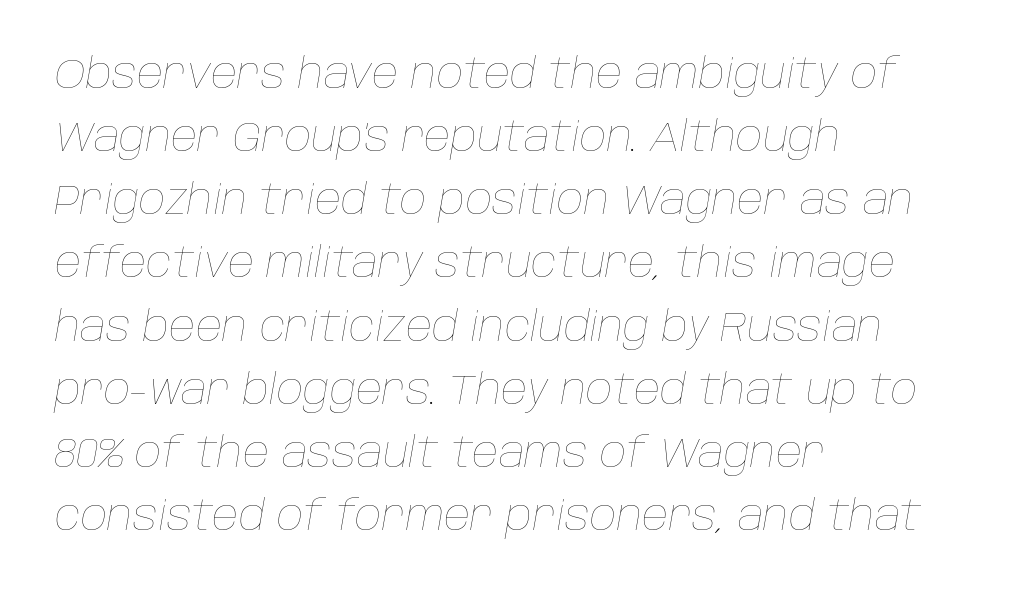
Words float on clear page, feet unadorned. There is no visible air inserted between adjacent glyphs. Which margin do the lines hug? The left one — the right edge is uneven. Honestly, the row spacing looks completely unremarkable. Here the designer chose a conventional face with non-uniform glyph widths.
